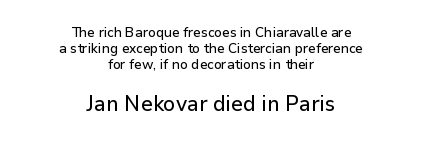
The lines in this sample share a center point and differ in where they start and stop. Posture: vertical. You could barely slide anything between these rows. The glyphs are unaccompanied by any horizontal stroke below them. Standard letterfit; no display-style spreading of the glyphs.
